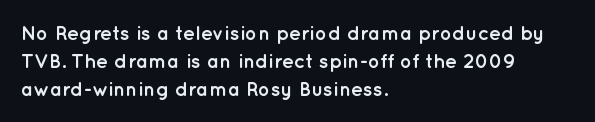
Is there any slant? The stems are plumb. Notice how thick the strokes are: this is what a full bold looks like. The vertical gap from one line to the next is medium. Leftover space on each line is placed entirely after the last word. The zone under the glyphs is completely vacant.
